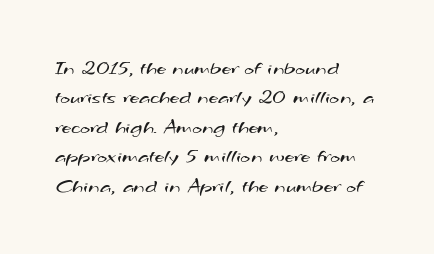
In terms of letterspacing, this is plain default setting. Just letters on the line, the space beneath them empty. Layout note: lines flush left. Stroke mass is kept to a normal reading level or below. The vertical gap from one line to the next is medium.
